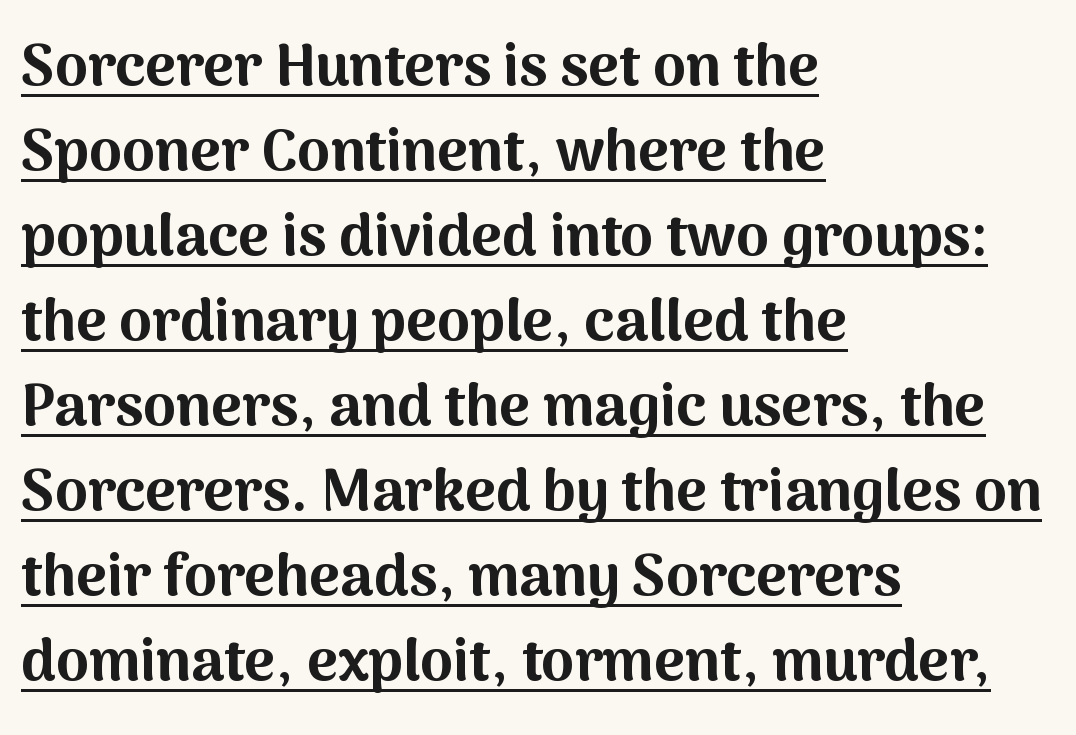
Q: Is the text bold? A: Yes.
Q: Is the text italic (slanted)? A: No, it is upright.
Q: Is the typeface a serif or a sans-serif typeface? A: Sans-serif.
Q: Is the text underlined? A: Yes.
Q: How is the paragraph aligned? A: Left-aligned.
Q: Is the spacing between letters normal or unusually wide? A: Normal.
Q: Is the spacing between lines tight, normal or loose? A: Normal.
Q: Width (condensed, normal, or wide)? A: Normal.
Q: Stroke contrast? A: Medium.
Q: x-height? A: Medium.
Q: Monospaced? A: No.
